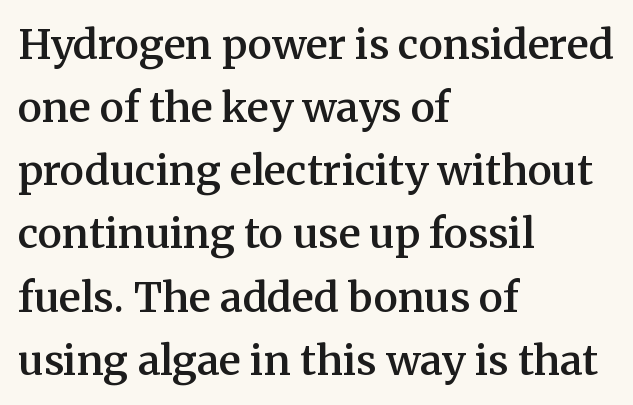
Designer's note — italics off, roman on. You can tell from the footed stems that serif type was used. Think of a printed novel: that variable character pitch is what you see here. This block has exactly the height ordinary leading produces.
